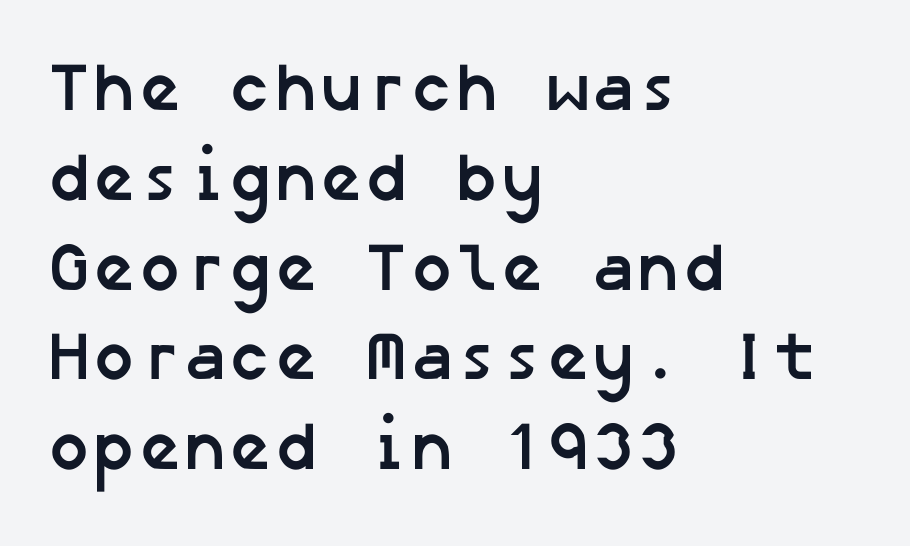
The lines sit at an ordinary, default distance from one another. Typeset ragged right — the left edge is the straight one. Nope, no serifs anywhere on these letters. A full-strength bold gives these letters their thick strokes. Students, note that the glyphs here touch the page at normal intervals. Underline: absent.
